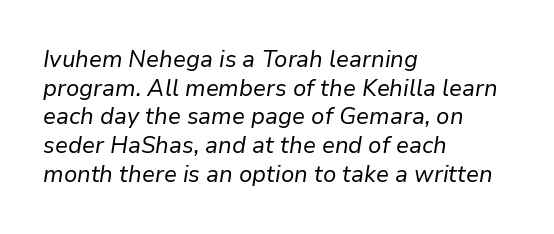
{"italic": "yes", "lean": "right", "slant_degrees": 9, "bold": "no", "underline": "no", "align": "left", "line_spacing": "normal", "line_spacing_ratio": 1.25, "letter_spacing": "normal", "letter_spacing_em": 0.0, "glyph_px": 23}
